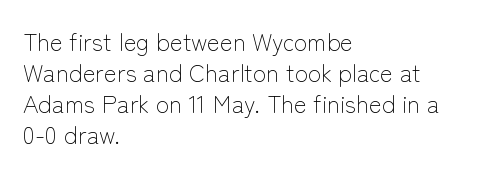
Q: Is the text bold? A: No.
Q: Is the text italic (slanted)? A: No, it is upright.
Q: Is the text underlined? A: No.
Q: How is the paragraph aligned? A: Left-aligned.
Q: Is the spacing between letters normal or unusually wide? A: Normal.
Q: Is the spacing between lines tight, normal or loose? A: Normal.
